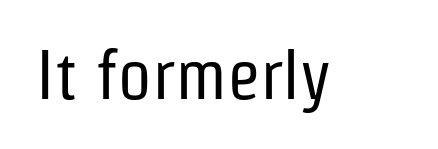
The image shows 69 px regular-weight, condensed sans-serif type, upright; set normal letter spacing, not underlined; low stroke contrast and a medium x-height.
